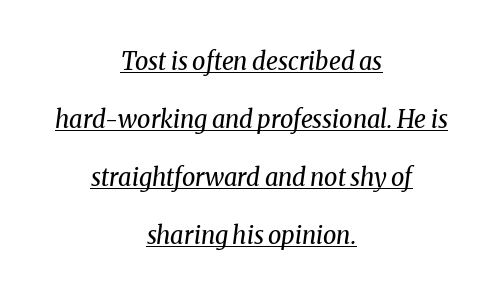
Vertically, the passage feels expansive, rows floating well apart. The specimen includes a rule beneath the text block's lines. The passage shown leans; its letterforms are oblique. No chunkiness to these letters — they're not bold.
